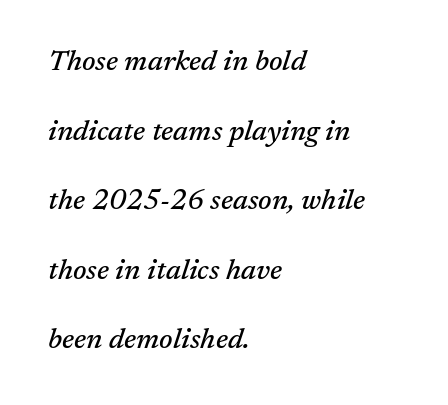
Here the designer chose a conventional face with non-uniform glyph widths. Is the letter spacing exaggerated? No — it looks like the ordinary default. Italic? Definitely — the glyphs are oblique. The words here are not underlined. Unlike a clean sans, this face finishes its strokes with serifs.
